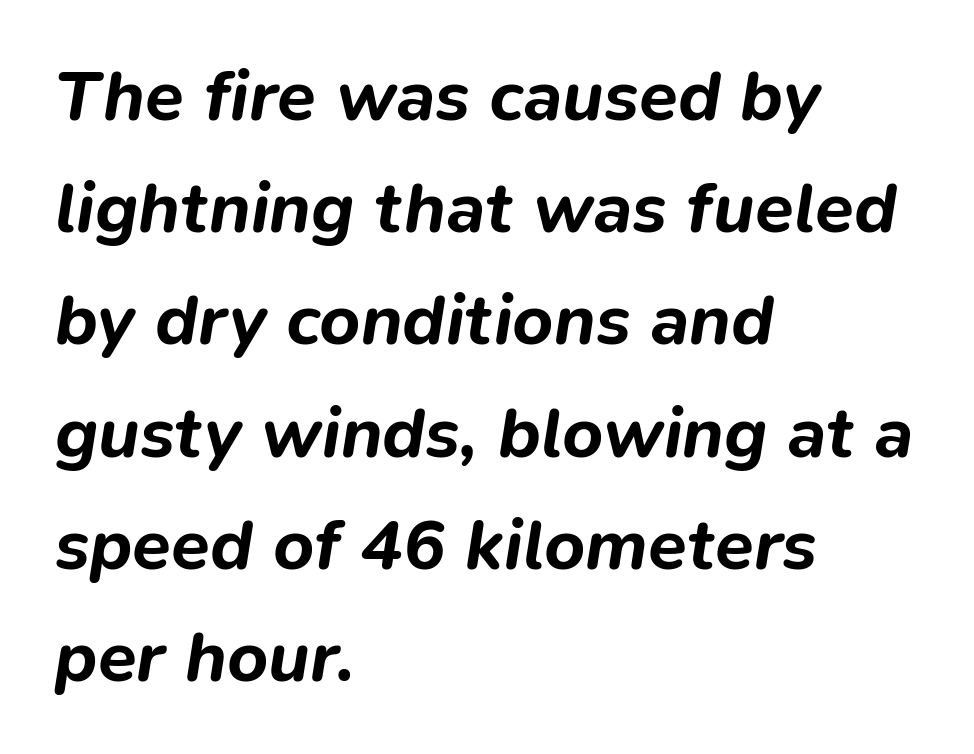
{"italic": "yes", "lean": "right", "slant_degrees": 9, "bold": "yes", "weight": "bold", "width": "normal", "stroke_contrast": "low", "x_height": "medium", "monospaced": "no", "underline": "no", "align": "left", "line_spacing": "normal", "line_spacing_ratio": 1.58, "letter_spacing": "normal", "letter_spacing_em": 0.0, "glyph_px": 71}
